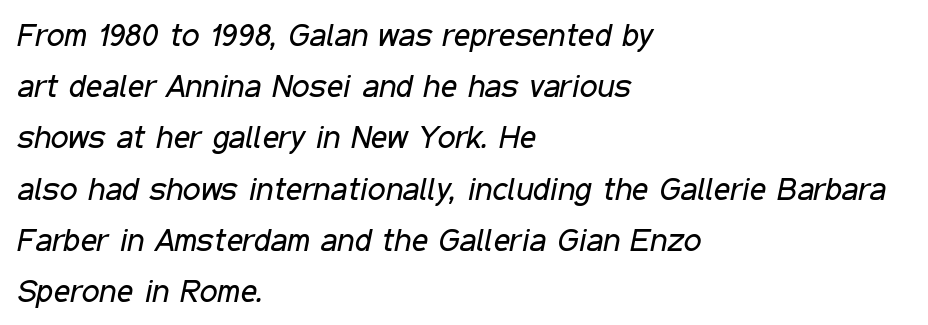
The image shows 32 px regular-weight, condensed type, italic (leaning right); set left-aligned, normal line spacing (1.6x), normal letter spacing, not underlined; low stroke contrast and a medium x-height.
